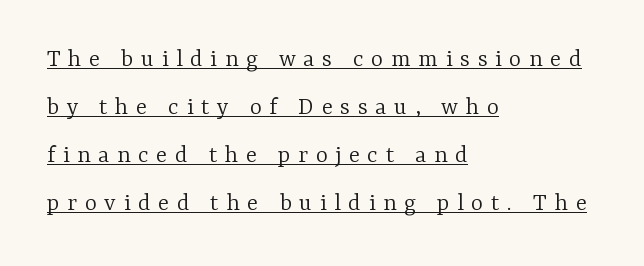
Q: Is the text bold? A: No.
Q: Is the text italic (slanted)? A: No, it is upright.
Q: Is the text underlined? A: Yes.
Q: How is the paragraph aligned? A: Left-aligned.
Q: Is the spacing between letters normal or unusually wide? A: Unusually wide.
